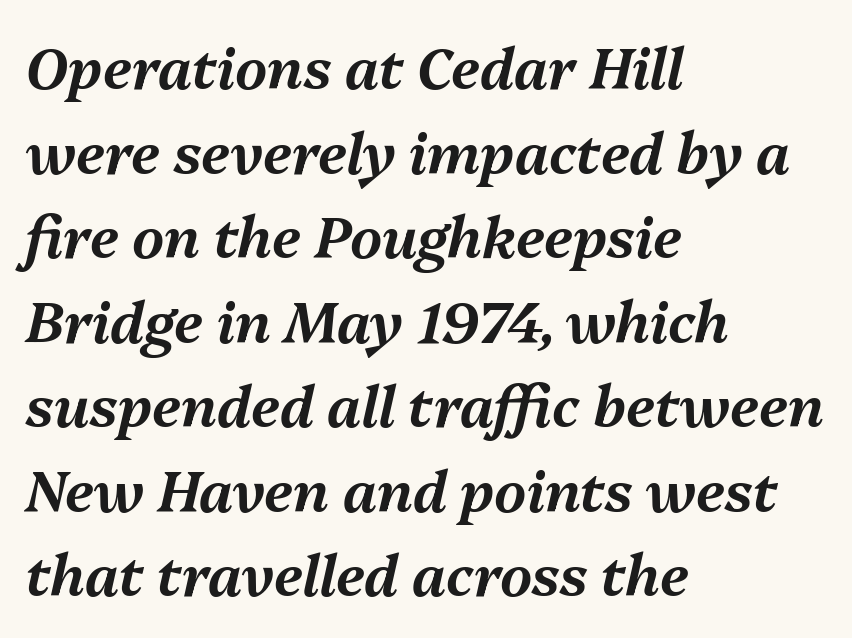
{"italic": "yes", "lean": "right", "slant_degrees": 13, "width": "normal", "stroke_contrast": "medium", "x_height": "medium", "monospaced": "no", "underline": "no", "align": "left", "line_spacing": "normal", "line_spacing_ratio": 1.51, "letter_spacing": "normal", "letter_spacing_em": 0.0, "glyph_px": 56}
